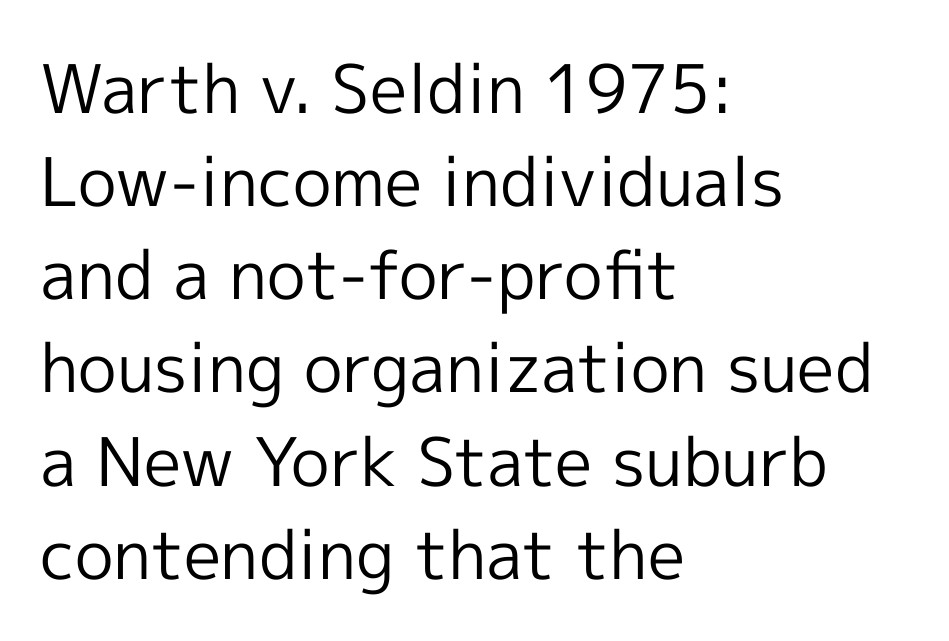
Q: Is the text bold? A: No.
Q: Is the text italic (slanted)? A: No, it is upright.
Q: Is the typeface a serif or a sans-serif typeface? A: Sans-serif.
Q: Is the text underlined? A: No.
Q: How is the paragraph aligned? A: Left-aligned.
Q: Is the spacing between letters normal or unusually wide? A: Normal.
Q: Is the spacing between lines tight, normal or loose? A: Normal.
Q: Width (condensed, normal, or wide)? A: Normal.
Q: x-height? A: Medium.
Q: Monospaced? A: No.
